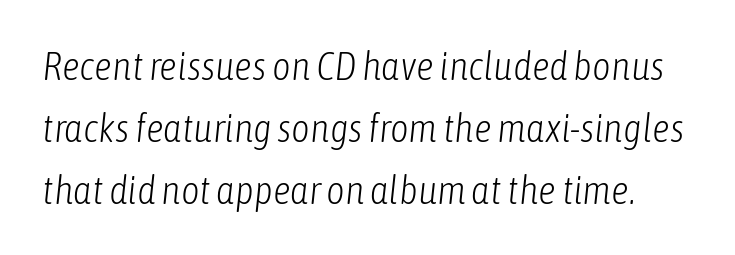
Q: Is the text bold? A: No.
Q: Is the text italic (slanted)? A: Yes, it leans right by about 6 degrees.
Q: Is the text underlined? A: No.
Q: Is the spacing between letters normal or unusually wide? A: Normal.
Q: Is the spacing between lines tight, normal or loose? A: Normal.
Q: Width (condensed, normal, or wide)? A: Condensed.
Q: Stroke contrast? A: Low.
Q: x-height? A: Medium.
Q: Monospaced? A: No.
